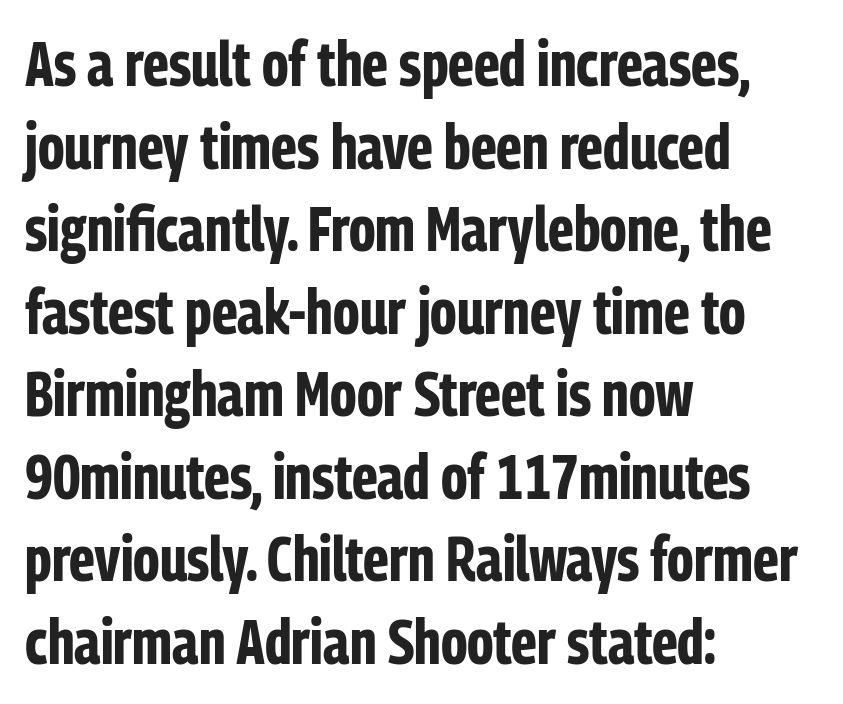
{"serif": "no", "italic": "no", "bold": "yes", "weight": "bold", "width": "condensed", "stroke_contrast": "low", "x_height": "medium", "monospaced": "no", "underline": "no", "align": "left", "line_spacing": "normal", "line_spacing_ratio": 1.31, "letter_spacing": "normal", "letter_spacing_em": 0.0, "glyph_px": 63}
